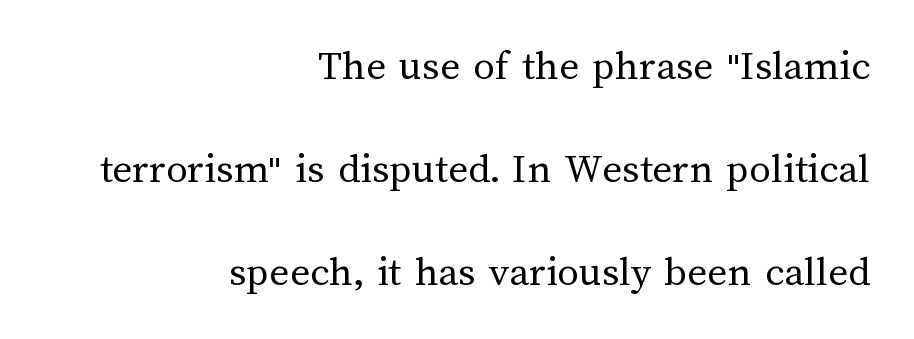
Regarding leading, the lines here are spaced well apart. Check under the words: just untouched page. Is the stroke heavy? The answer is a plain regular-or-lighter. Every character sits straight up, as roman type does. Default kerning and tracking; the words read as compact shapes.
